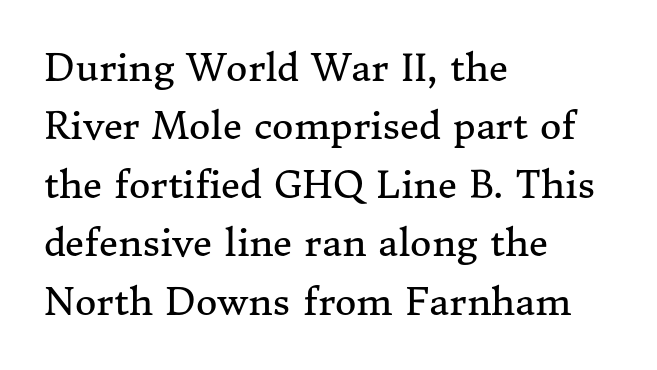
This sample has the flowing, uneven cadence of proportional lettering. Line beginnings align vertically; line endings do not. This is serif lettering, the kind often seen in printed books. The baseline area is clear. Vertically, the passage feels balanced, rows spaced as you'd expect.
